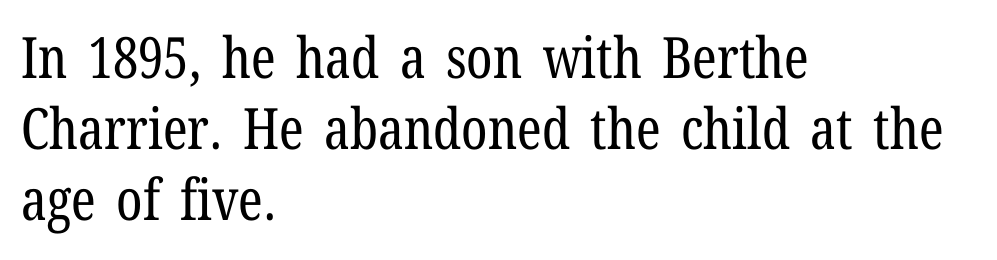
The font is comparable to plain body text, perhaps lighter. Bare-footed words on every line. Whoever set this chose a conventional vertical rhythm. The letters advance in unequal steps, a hallmark of proportional type. The setting favours the left margin, as ordinary paragraphs usually do.
